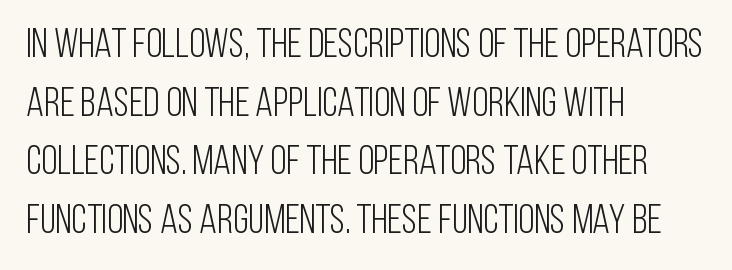
{"serif": "no", "italic": "no", "bold": "no", "weight": "light", "width": "condensed", "stroke_contrast": "low", "x_height": "large", "monospaced": "no", "underline": "no", "align": "left", "line_spacing": "normal", "line_spacing_ratio": 1.43, "letter_spacing": "normal", "letter_spacing_em": 0.0, "glyph_px": 41}
